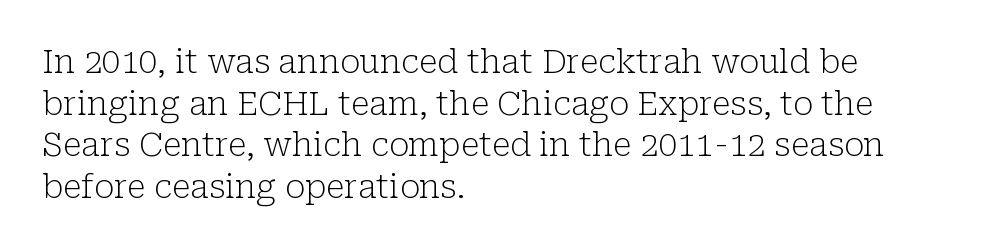
The image shows 33 px light serif type, upright; set left-aligned, normal line spacing (1.26x), normal letter spacing, not underlined; low stroke contrast and a medium x-height.
